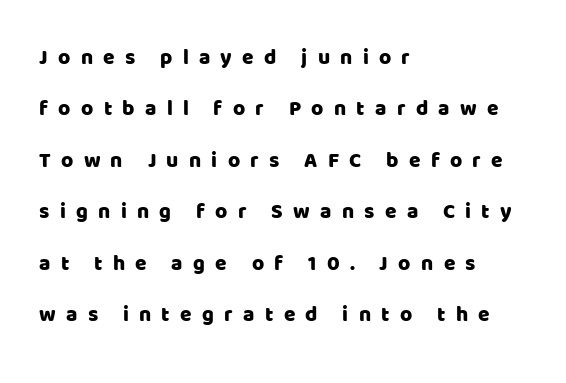
Anything drawn beneath the words? Only blank space. Upright lettering throughout. One glance says open: line gaps are wider than usual. Compared with typical body copy, the letter spacing here is much looser. The text block is weighted toward the left margin, trailing off unevenly rightward.
